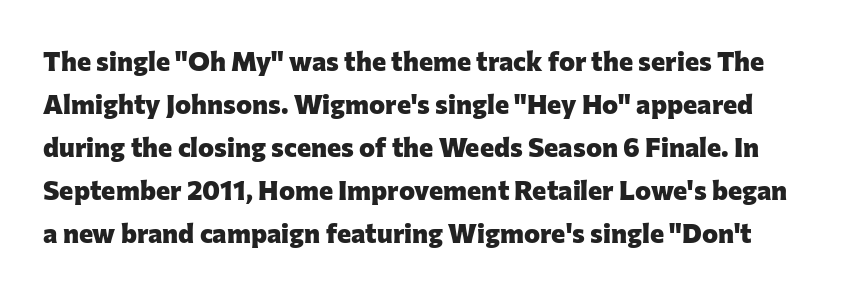
Posture: upright roman. A dark, heavy texture on the line: the type is bold. The tracking reads as untouched default to a designer's eye. The glyphs are unaccompanied by any horizontal stroke below them. Notice how descenders clear the ascenders below comfortably — that's standard leading.
